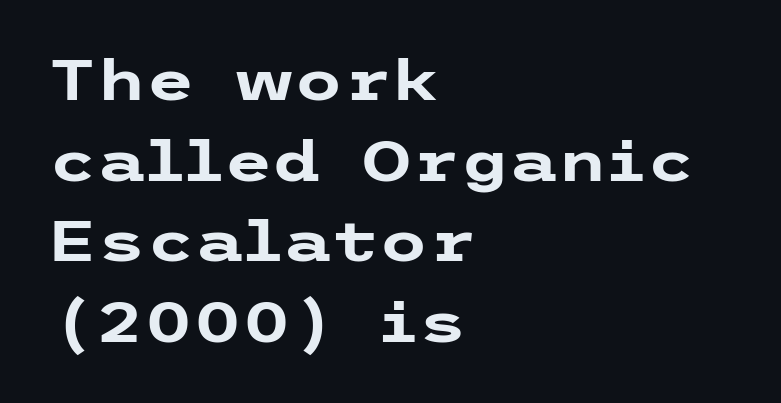
{"serif": "no", "italic": "no", "bold": "yes", "weight": "heavy", "width": "wide", "stroke_contrast": "low", "x_height": "medium", "underline": "no", "align": "left", "line_spacing": "normal", "line_spacing_ratio": 1.44, "letter_spacing": "normal", "letter_spacing_em": 0.0, "glyph_px": 56}
